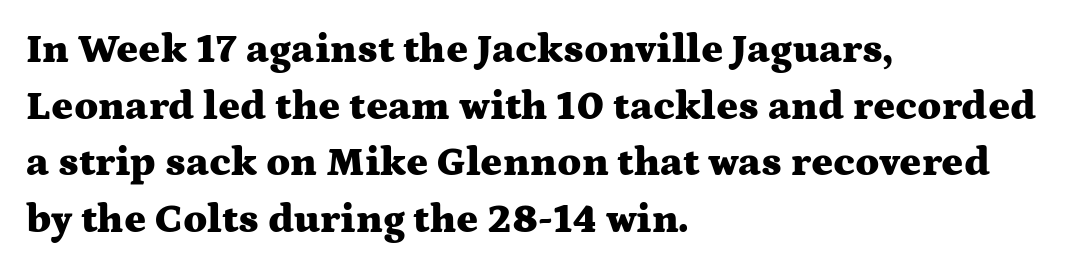
{"serif": "yes", "italic": "no", "bold": "yes", "weight": "heavy", "width": "wide", "stroke_contrast": "medium", "x_height": "medium", "monospaced": "no", "underline": "no", "align": "left", "line_spacing": "normal", "line_spacing_ratio": 1.38, "letter_spacing": "normal", "letter_spacing_em": 0.0, "glyph_px": 41}
